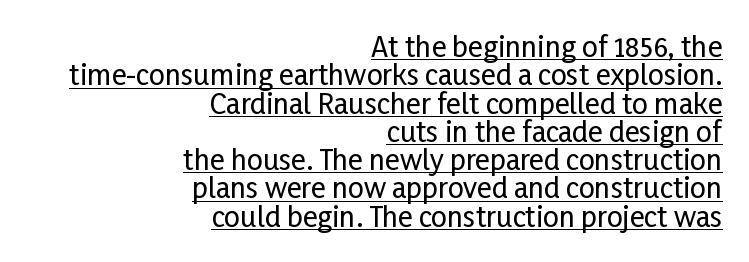
Unlike italic type, these characters show no tilt at all. The text was rendered using a sans face with plain stroke endings. Vertically, the passage feels compressed, each row crowding the next. Here the designer chose a conventional face with non-uniform glyph widths. Looks like someone drew a line under every word here.
